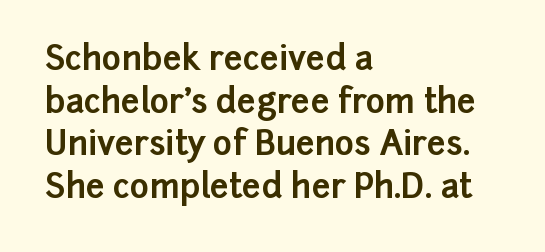
Characters remain perfectly vertical along every line. Observe the ordinary spacing: letters are neighbours, not strangers. Bold? Absolutely — the strokes are thick and heavy. In terms of letterform style, serifs are entirely absent. These lines are set flush left with a ragged right edge.
